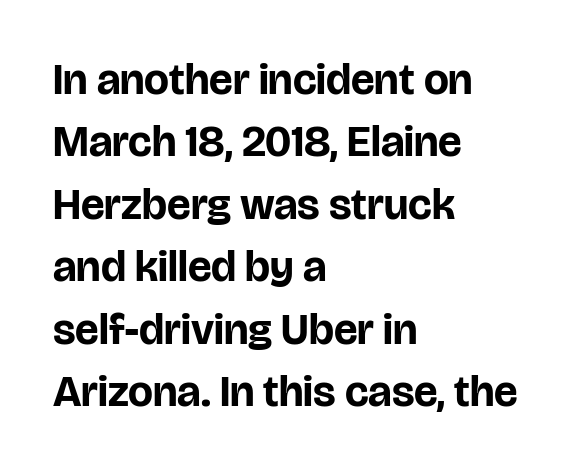
The image shows 44 px bold sans-serif type, upright; set left-aligned, normal line spacing (1.42x), normal letter spacing, not underlined; low stroke contrast and a large x-height.
